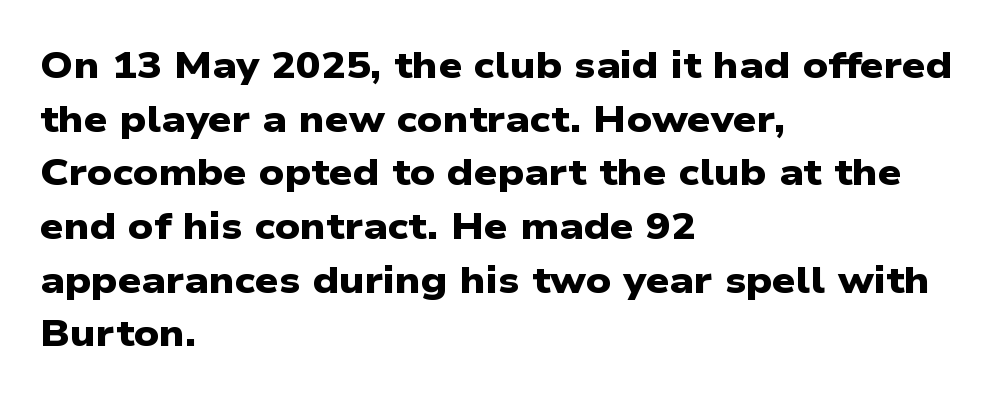
Which margin do the lines hug? The left one — the right edge is uneven. Character widths vary here, with narrow letters taking less room than wide ones. This sample uses plain, unmodified letter spacing. A full-strength bold gives these letters their thick strokes.
